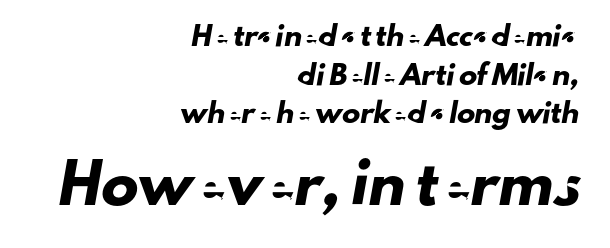
The image shows 37 px sans-serif type; set right-aligned, loose line spacing (2.14x), normal letter spacing, not underlined; the second (bottom) block is 2.06x larger; low stroke contrast and a small x-height.
